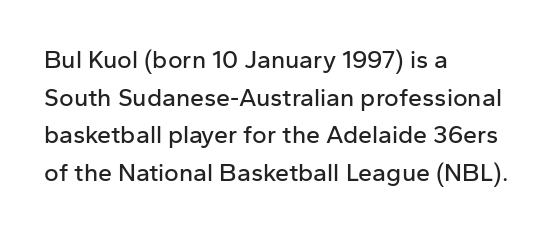
Q: Is the text italic (slanted)? A: No, it is upright.
Q: Is the text underlined? A: No.
Q: How is the paragraph aligned? A: Left-aligned.
Q: Is the spacing between letters normal or unusually wide? A: Normal.
Q: Is the spacing between lines tight, normal or loose? A: Normal.
